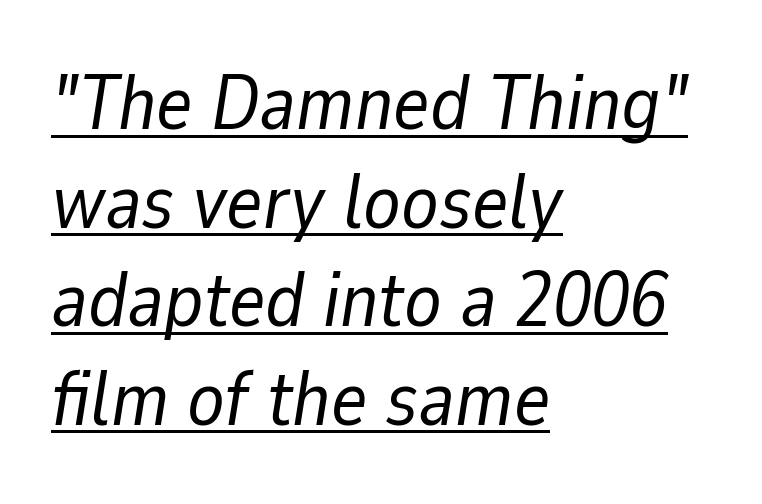
Q: Is the text bold? A: No.
Q: Is the text italic (slanted)? A: Yes, it leans right by about 9 degrees.
Q: Is the text underlined? A: Yes.
Q: How is the paragraph aligned? A: Left-aligned.
Q: Is the spacing between letters normal or unusually wide? A: Normal.
Q: Is the spacing between lines tight, normal or loose? A: Normal.
Q: Width (condensed, normal, or wide)? A: Normal.
Q: Stroke contrast? A: Low.
Q: x-height? A: Medium.
Q: Monospaced? A: No.
